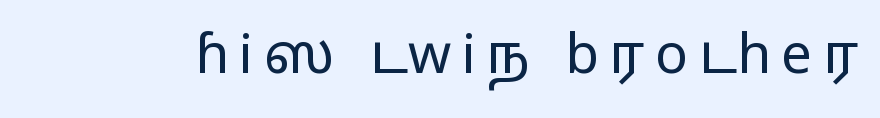
Q: Is the text bold? A: No.
Q: Is the text italic (slanted)? A: No, it is upright.
Q: Is the typeface a serif or a sans-serif typeface? A: Sans-serif.
Q: Is the text underlined? A: No.
Q: Width (condensed, normal, or wide)? A: Wide.
Q: Stroke contrast? A: Low.
Q: x-height? A: Medium.
Q: Monospaced? A: No.
